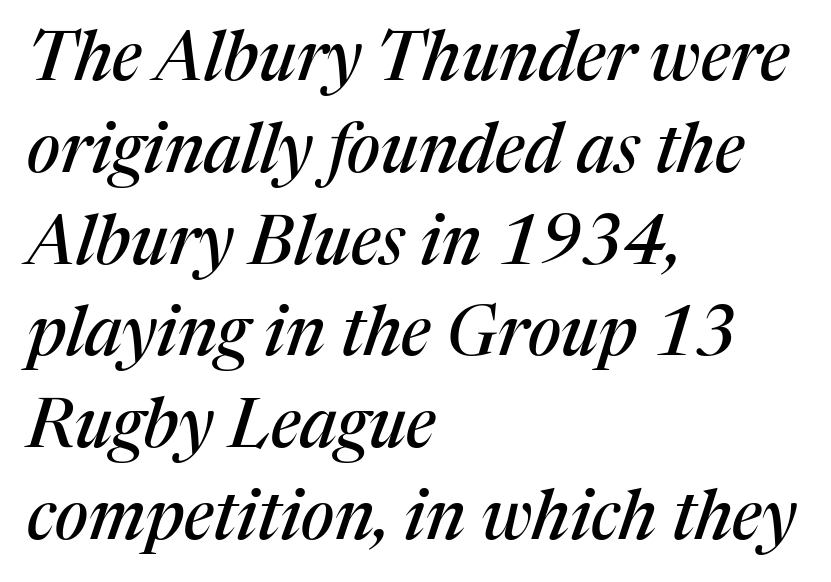
Vertically, the passage feels balanced, rows spaced as you'd expect. Honestly, the letter spacing is just normal — you wouldn't notice it. In CSS terms this would be text-align: left. The letters carry serifs — small finishing strokes at the ends of their stems. The font's italic variant was chosen for this text.
